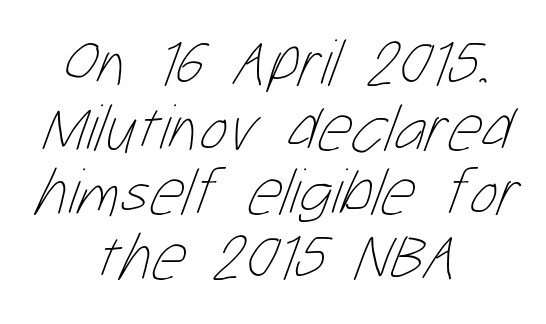
{"bold": "no", "weight": "thin", "width": "condensed", "stroke_contrast": "low", "x_height": "medium", "monospaced": "no", "underline": "no", "align": "center", "line_spacing": "tight", "line_spacing_ratio": 0.98, "letter_spacing": "normal", "letter_spacing_em": 0.0, "glyph_px": 66}
